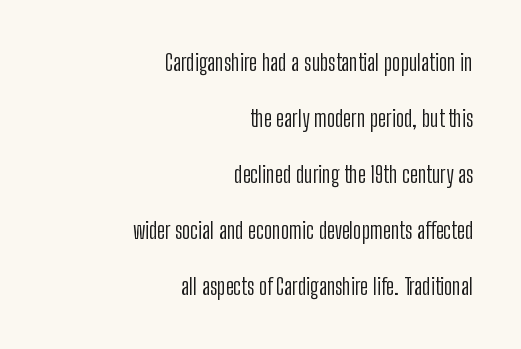
{"italic": "no", "bold": "no", "underline": "no", "align": "right", "line_spacing": "loose", "line_spacing_ratio": 2.44, "letter_spacing": "normal", "letter_spacing_em": 0.0, "glyph_px": 23}
